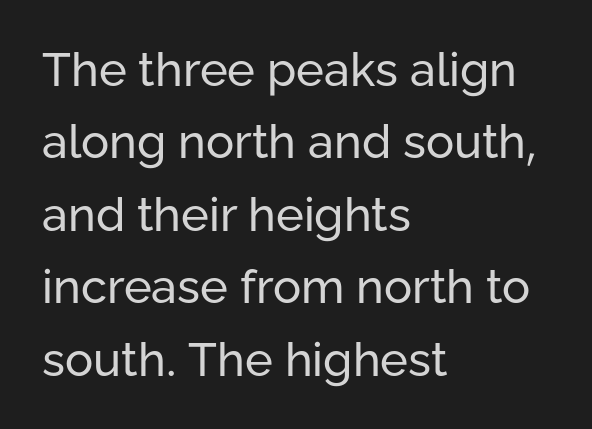
Q: Is the text bold? A: No.
Q: Is the text italic (slanted)? A: No, it is upright.
Q: Is the typeface a serif or a sans-serif typeface? A: Sans-serif.
Q: Is the text underlined? A: No.
Q: How is the paragraph aligned? A: Left-aligned.
Q: Is the spacing between letters normal or unusually wide? A: Normal.
Q: Is the spacing between lines tight, normal or loose? A: Normal.
Q: Width (condensed, normal, or wide)? A: Normal.
Q: Stroke contrast? A: Low.
Q: x-height? A: Medium.
Q: Monospaced? A: No.
